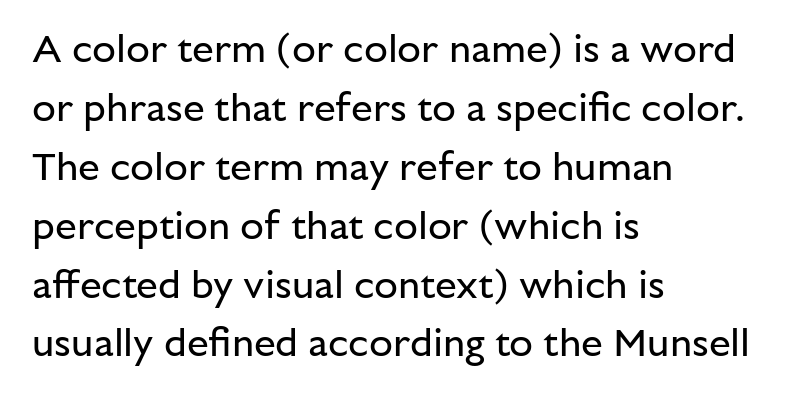
{"serif": "no", "italic": "no", "bold": "no", "weight": "regular", "width": "normal", "stroke_contrast": "low", "x_height": "medium", "monospaced": "no", "underline": "no", "align": "left", "line_spacing": "normal", "line_spacing_ratio": 1.51, "letter_spacing": "normal", "letter_spacing_em": 0.0, "glyph_px": 39}
